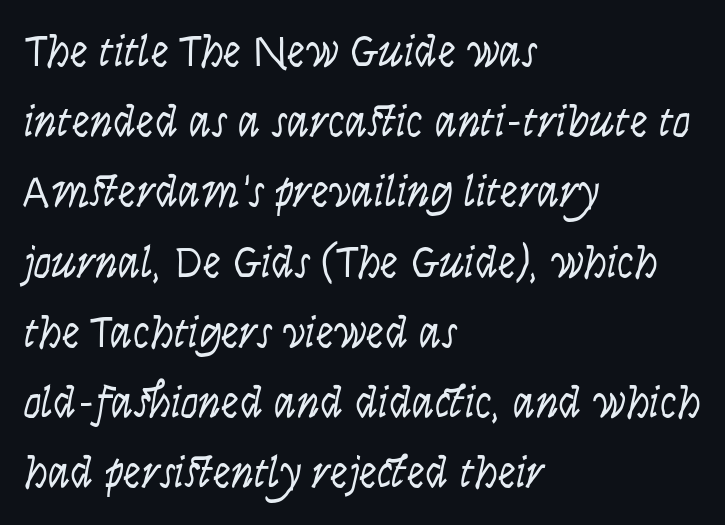
Looks like regular typesetting: each glyph gets only the width it needs. The type is set solid horizontally, with unmodified tracking. Students, observe: this is what conventionally led text looks like.
